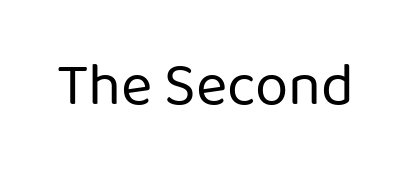
The image shows 60 px regular-weight sans-serif type, upright; set normal letter spacing, not underlined; low stroke contrast and a medium x-height.
